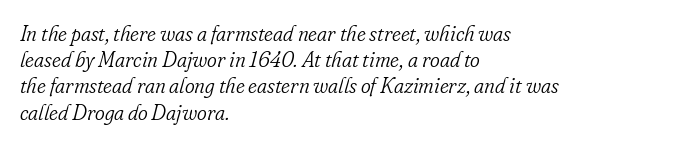
Q: Is the text bold? A: No.
Q: Is the text italic (slanted)? A: Yes, it leans right by about 16 degrees.
Q: Is the text underlined? A: No.
Q: How is the paragraph aligned? A: Left-aligned.
Q: Is the spacing between letters normal or unusually wide? A: Normal.
Q: Is the spacing between lines tight, normal or loose? A: Normal.
